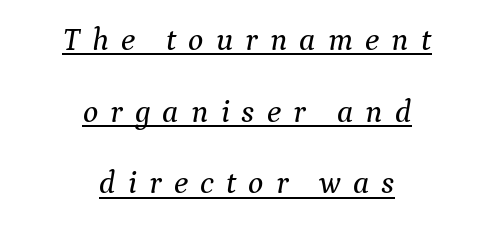
Observe the serifs anchoring each vertical stroke in this sample. Every row of glyphs is offset so its center matches the block's center. In terms of posture, this sample is oblique. Vertical spacing — loose. Substantial extra tracking has been applied to these lines. Looks like someone drew a line under every word here.
